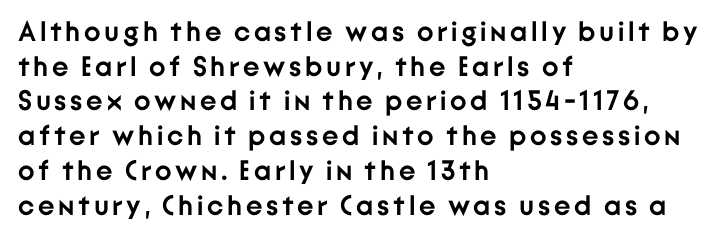
Is this a fixed-width face? No — the glyphs have proportional, varying widths. Serif or sans? Sans — the stroke terminals are bare. Weight: bold. Descenders are the only things crossing below the line.
